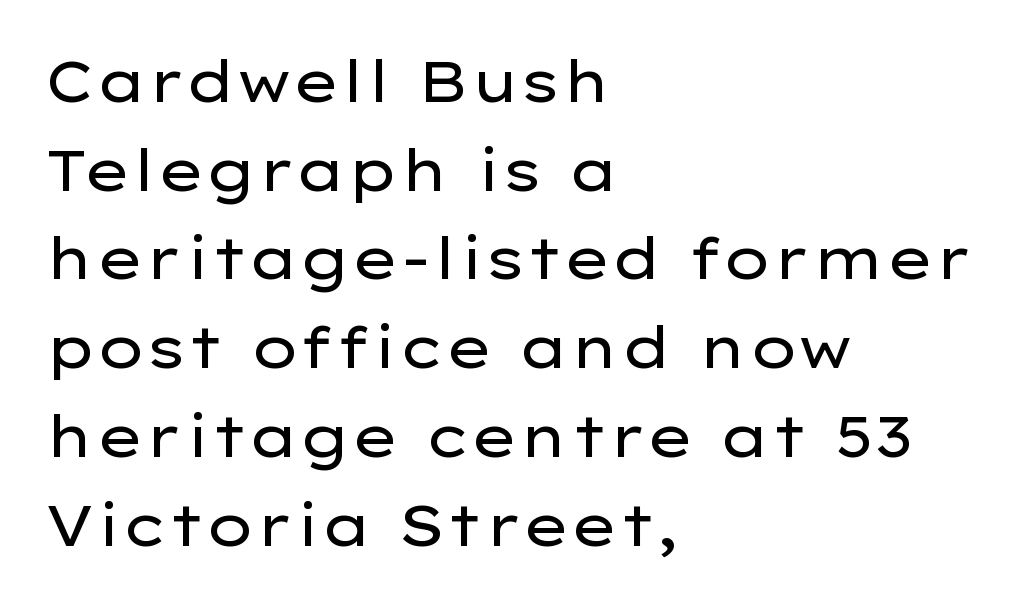
The image shows 58 px regular-weight, wide sans-serif type, upright; set left-aligned, normal line spacing (1.53x), normal letter spacing, not underlined; low stroke contrast and a medium x-height.
